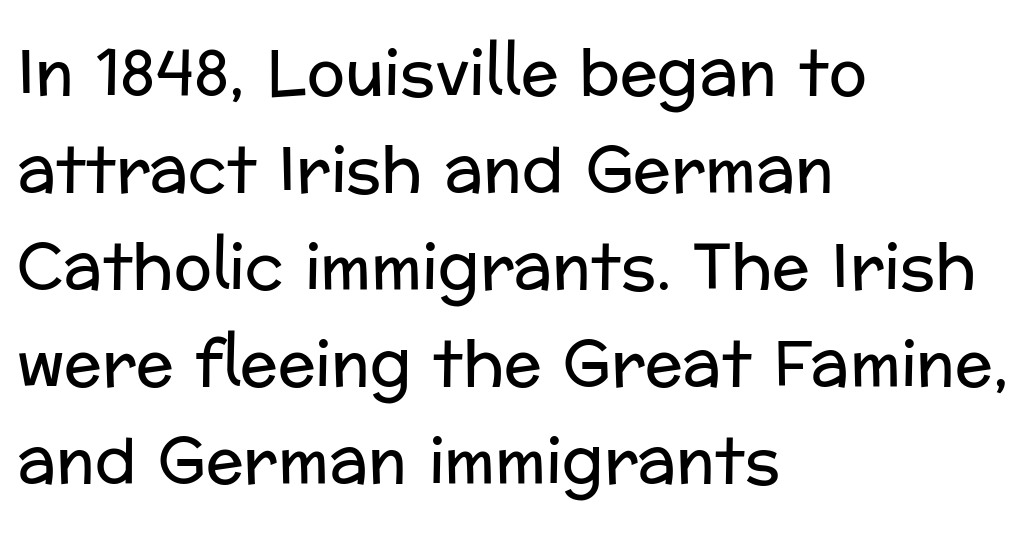
{"serif": "no", "italic": "no", "bold": "no", "weight": "regular", "width": "normal", "stroke_contrast": "low", "x_height": "medium", "monospaced": "no", "underline": "no", "align": "left", "line_spacing": "normal", "line_spacing_ratio": 1.54, "letter_spacing": "normal", "letter_spacing_em": 0.0, "glyph_px": 63}
